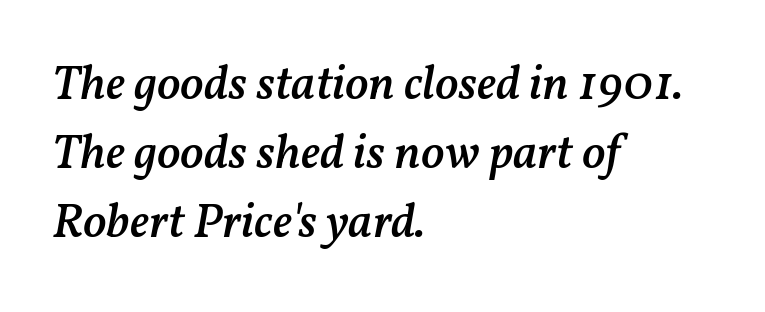
Q: Is the text bold? A: Semi-bold.
Q: Is the text italic (slanted)? A: Yes, it leans right by about 11 degrees.
Q: Is the text underlined? A: No.
Q: How is the paragraph aligned? A: Left-aligned.
Q: Is the spacing between letters normal or unusually wide? A: Normal.
Q: Is the spacing between lines tight, normal or loose? A: Normal.
Q: Width (condensed, normal, or wide)? A: Normal.
Q: Stroke contrast? A: Medium.
Q: x-height? A: Medium.
Q: Monospaced? A: No.
